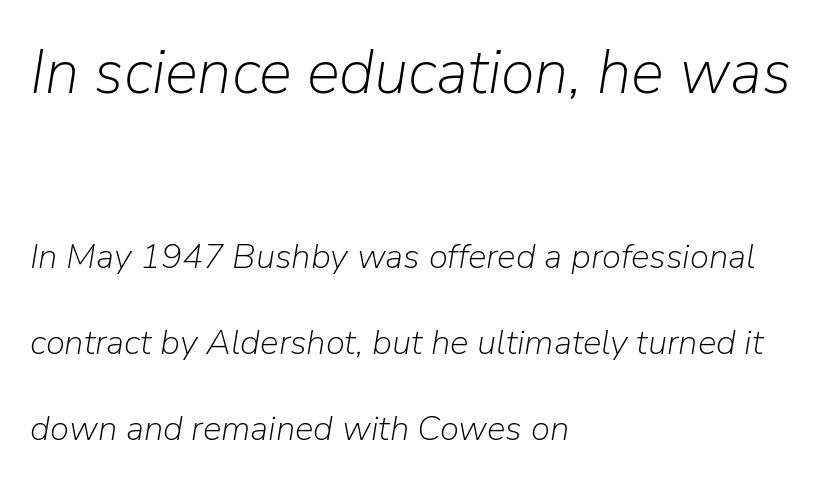
Looks like regular typesetting: each glyph gets only the width it needs. An italicized treatment has been applied to the whole sample. The gap between lines stays unmarked. If you measured baseline to baseline, you'd find a long distance. What stands out about the letter spacing? Nothing — it is the standard amount.
